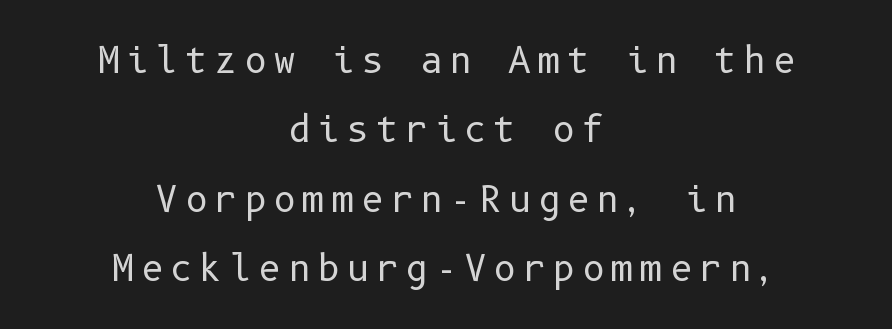
{"serif": "no", "italic": "no", "bold": "no", "weight": "regular", "width": "normal", "stroke_contrast": "low", "x_height": "medium", "underline": "no", "align": "center", "line_spacing": "loose", "line_spacing_ratio": 1.98, "glyph_px": 35}
